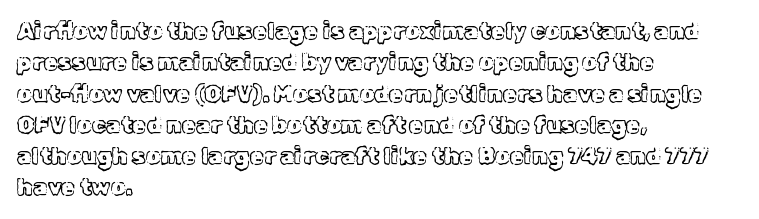
Q: Is the text italic (slanted)? A: No, it is upright.
Q: Is the text underlined? A: No.
Q: How is the paragraph aligned? A: Left-aligned.
Q: Is the spacing between letters normal or unusually wide? A: Normal.
Q: Is the spacing between lines tight, normal or loose? A: Normal.
